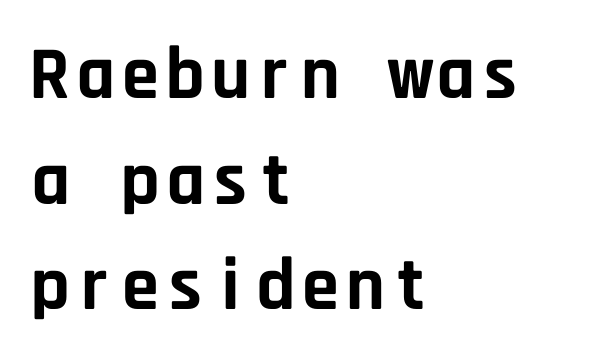
{"serif": "no", "italic": "no", "bold": "yes", "weight": "bold", "width": "normal", "stroke_contrast": "low", "x_height": "large", "monospaced": "yes", "underline": "no", "align": "left", "line_spacing": "normal", "line_spacing_ratio": 1.41, "letter_spacing": "normal", "letter_spacing_em": 0.0, "glyph_px": 75}
